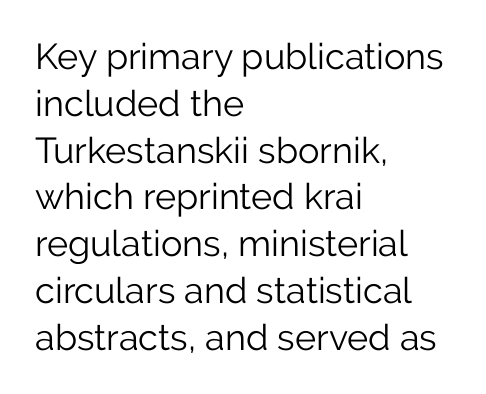
The line-height multiplier appears to be the usual default. The axis of the letterforms is exactly vertical. Honestly, there is no underline to notice here at all. The face used here is rendered with its standard letterfit.
